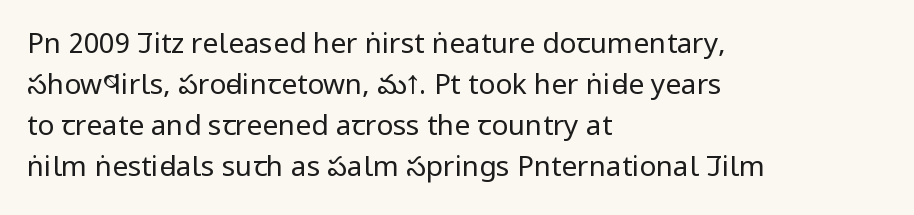
Q: Is the text bold? A: No.
Q: Is the text italic (slanted)? A: No, it is upright.
Q: Is the typeface a serif or a sans-serif typeface? A: Sans-serif.
Q: Is the text underlined? A: No.
Q: How is the paragraph aligned? A: Left-aligned.
Q: Is the spacing between letters normal or unusually wide? A: Normal.
Q: Is the spacing between lines tight, normal or loose? A: Normal.
Q: Width (condensed, normal, or wide)? A: Condensed.
Q: Stroke contrast? A: Low.
Q: x-height? A: Large.
Q: Monospaced? A: No.
